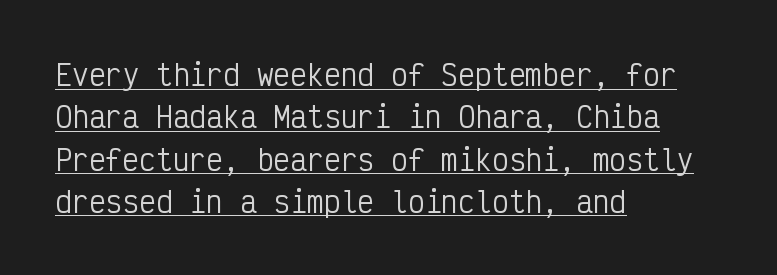
{"serif": "no", "italic": "no", "bold": "no", "weight": "regular", "width": "condensed", "stroke_contrast": "low", "x_height": "medium", "monospaced": "yes", "underline": "yes", "align": "left", "line_spacing": "normal", "line_spacing_ratio": 1.51, "letter_spacing": "normal", "letter_spacing_em": 0.0, "glyph_px": 28}
